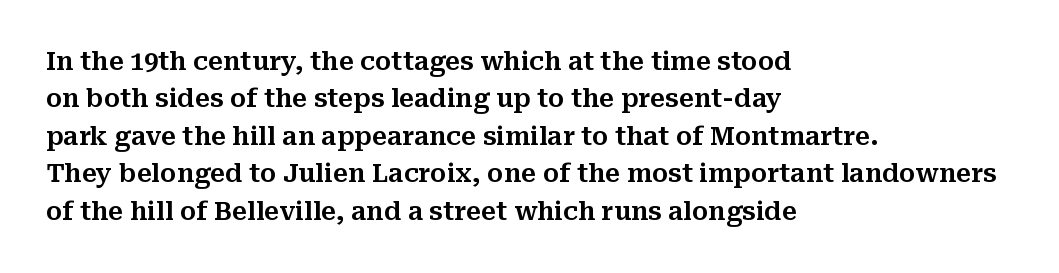
Q: Is the text italic (slanted)? A: No, it is upright.
Q: Is the text underlined? A: No.
Q: How is the paragraph aligned? A: Left-aligned.
Q: Is the spacing between letters normal or unusually wide? A: Normal.
Q: Is the spacing between lines tight, normal or loose? A: Normal.
